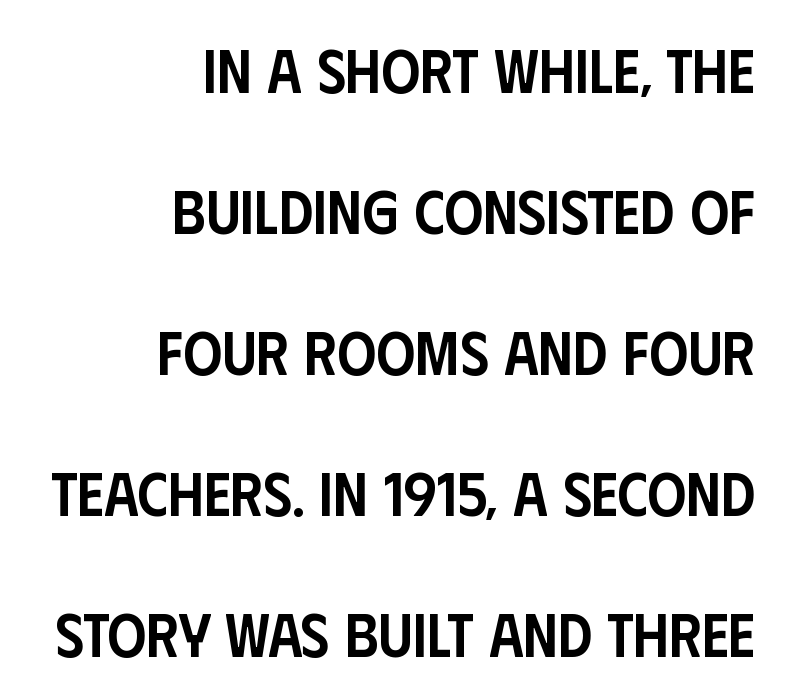
{"serif": "no", "italic": "no", "bold": "semi", "weight": "semibold", "width": "condensed", "stroke_contrast": "low", "x_height": "large", "monospaced": "no", "underline": "no", "align": "right", "line_spacing": "loose", "line_spacing_ratio": 2.31, "letter_spacing": "normal", "letter_spacing_em": 0.0, "glyph_px": 61}
